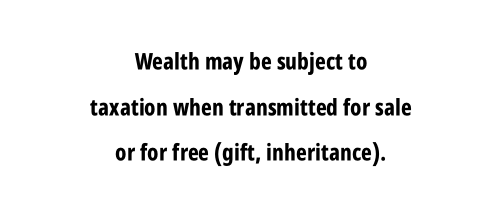
The image shows 23 px bold type, upright; set centered, loose line spacing (1.98x), normal letter spacing, not underlined.
